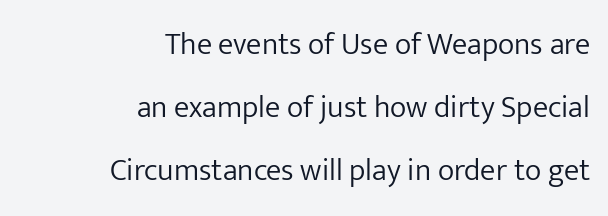
Q: Is the text bold? A: No.
Q: Is the text italic (slanted)? A: No, it is upright.
Q: Is the typeface a serif or a sans-serif typeface? A: Sans-serif.
Q: Is the text underlined? A: No.
Q: How is the paragraph aligned? A: Right-aligned.
Q: Is the spacing between letters normal or unusually wide? A: Normal.
Q: Is the spacing between lines tight, normal or loose? A: Loose.
Q: Width (condensed, normal, or wide)? A: Normal.
Q: Stroke contrast? A: Low.
Q: x-height? A: Medium.
Q: Monospaced? A: No.
